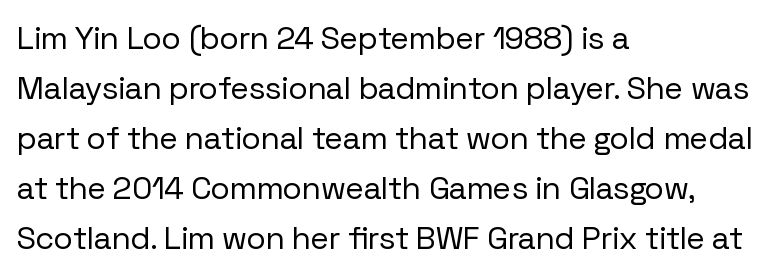
Spacing verdict: proportional, widths tailored to each character. Posture: upright roman. Each word holds together tightly as a unit, with standard inter-letter gaps. Decoration check: the copy has no underline. The typesetting does not lean heavy: it is not bold. The text was rendered using a sans face with plain stroke endings.
